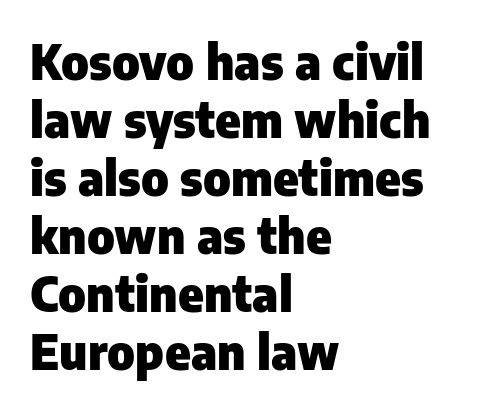
The rendering uses a bold face; every stroke is thick and dark. A classic flush-left, rag-right setting is used for this passage. Nope, not italic — everything's standing straight. Students, note that the glyphs here touch the page at normal intervals. These lines are rendered in a variable-pitch font. Descenders hang freely into open space.
